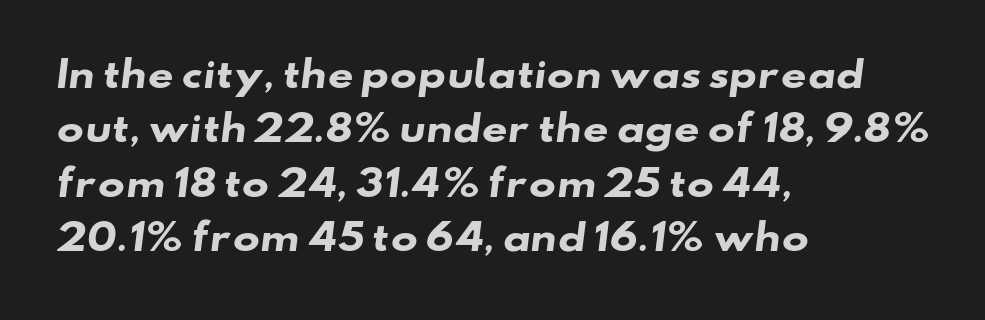
{"serif": "no", "bold": "yes", "weight": "heavy", "width": "wide", "stroke_contrast": "low", "x_height": "small", "monospaced": "no", "underline": "no", "align": "left", "line_spacing": "normal", "line_spacing_ratio": 1.51, "letter_spacing": "normal", "letter_spacing_em": 0.0, "glyph_px": 36}
